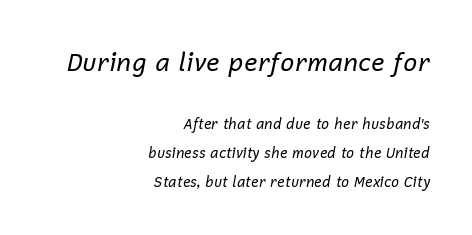
Q: Is the text bold? A: No.
Q: Is the text italic (slanted)? A: Yes, it leans right by about 12 degrees.
Q: Is the text underlined? A: No.
Q: How is the paragraph aligned? A: Right-aligned.
Q: Is the spacing between letters normal or unusually wide? A: Normal.
Q: Is the spacing between lines tight, normal or loose? A: Loose.
Q: Which block of text is set in a larger size, the first (top) or the second (bottom)? A: The first (top) one.
